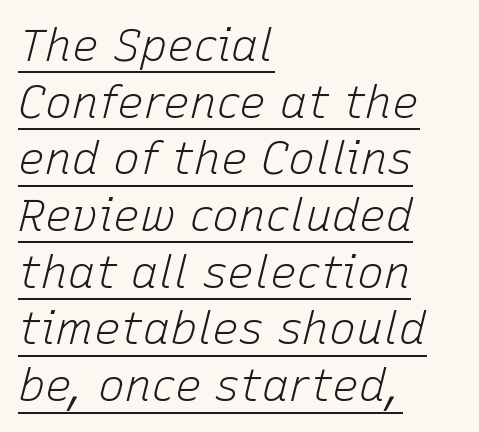
Q: Is the text bold? A: No.
Q: Is the text italic (slanted)? A: Yes, it leans right by about 15 degrees.
Q: Is the text underlined? A: Yes.
Q: How is the paragraph aligned? A: Left-aligned.
Q: Is the spacing between letters normal or unusually wide? A: Normal.
Q: Is the spacing between lines tight, normal or loose? A: Normal.
Q: Width (condensed, normal, or wide)? A: Normal.
Q: Stroke contrast? A: Low.
Q: x-height? A: Medium.
Q: Monospaced? A: No.
